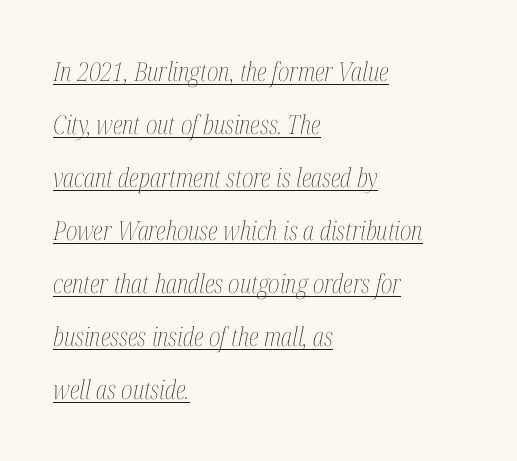
The weight tops out at a normal text grade. One-word summary of the alignment: left. Baseline-to-baseline distance is far greater than the letter height. Students, observe the line beneath the letters — that is underlining.
